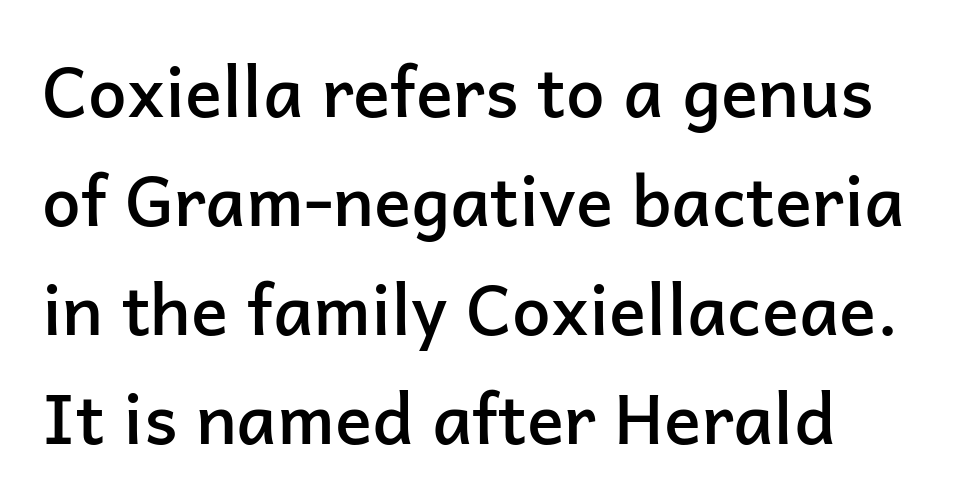
The image shows 69 px semibold sans-serif type, upright; set normal line spacing (1.58x), normal letter spacing, not underlined; low stroke contrast and a medium x-height.
